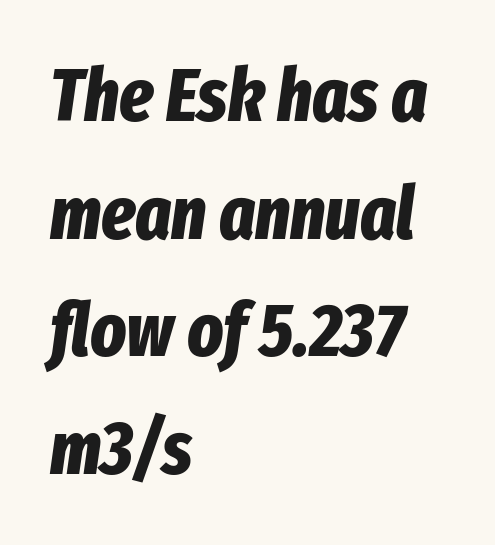
The image shows 75 px bold, condensed type, italic (leaning right); set left-aligned, normal line spacing (1.57x), normal letter spacing, not underlined; low stroke contrast and a medium x-height.
